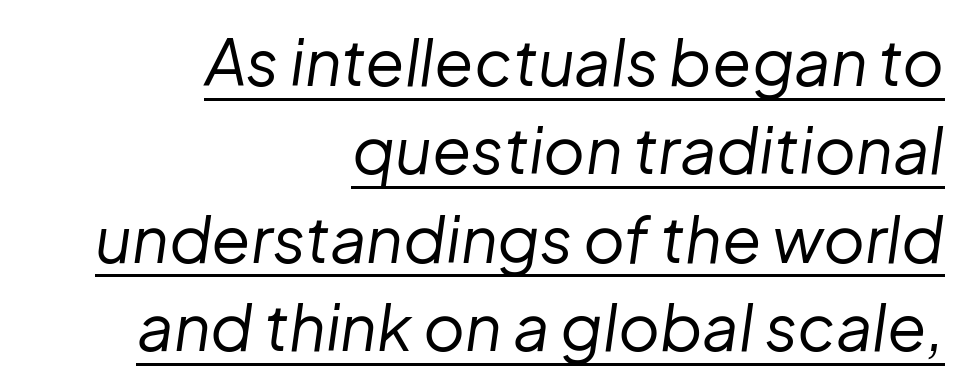
{"italic": "yes", "lean": "right", "slant_degrees": 8, "bold": "no", "weight": "regular", "width": "normal", "stroke_contrast": "low", "x_height": "medium", "monospaced": "no", "underline": "yes", "align": "right", "line_spacing": "normal", "line_spacing_ratio": 1.38, "letter_spacing": "normal", "letter_spacing_em": 0.0, "glyph_px": 64}
